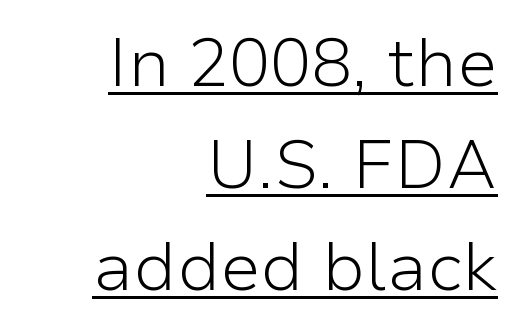
The image shows 68 px light sans-serif type, upright; set right-aligned, normal line spacing (1.5x), normal letter spacing, underlined; low stroke contrast and a medium x-height.
